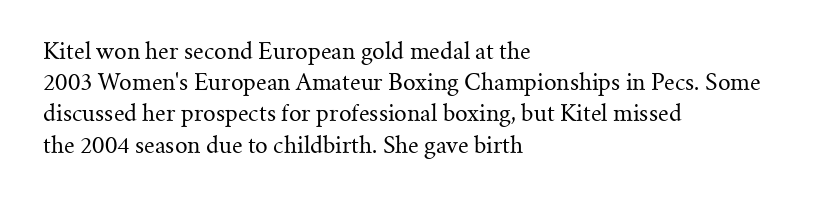
Every row of glyphs begins at an identical x-position on the left. The typesetting does not lean heavy: it is not bold. One glance says typical: line gaps are just what's usual. Underlining? Definitely not there.
